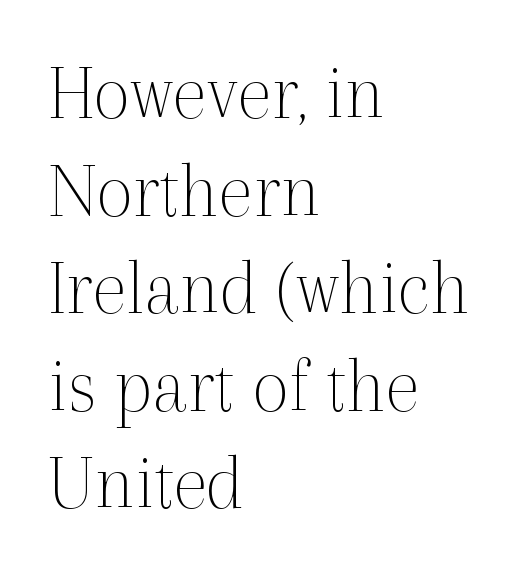
Q: Is the text bold? A: No.
Q: Is the text italic (slanted)? A: No, it is upright.
Q: Is the typeface a serif or a sans-serif typeface? A: Serif.
Q: Is the text underlined? A: No.
Q: How is the paragraph aligned? A: Left-aligned.
Q: Is the spacing between letters normal or unusually wide? A: Normal.
Q: Width (condensed, normal, or wide)? A: Normal.
Q: x-height? A: Medium.
Q: Monospaced? A: No.
